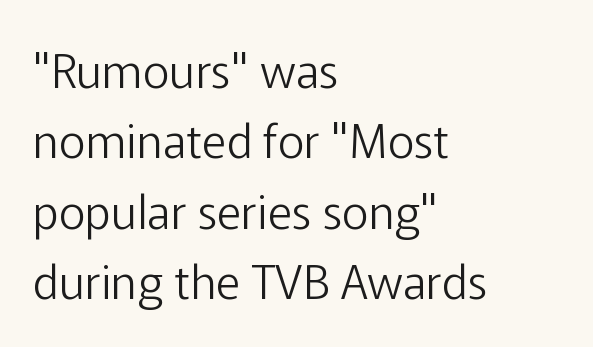
Has an underline been added? It has not. No feet cap the strokes, marking this as sans-serif type. Letters have the restrained weight of plain body copy at most. Students, note that the glyphs here touch the page at normal intervals. Leftover space on each line is placed entirely after the last word. Honestly, the row spacing looks completely unremarkable.
